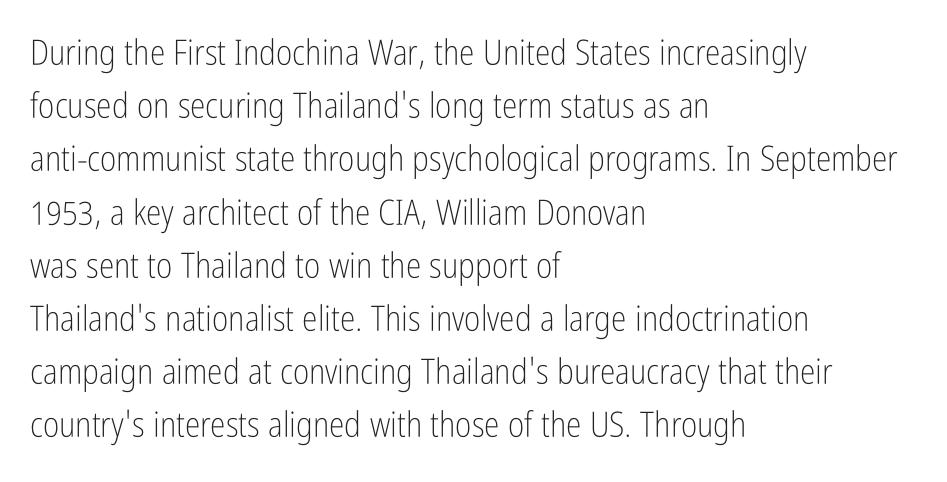
Q: Is the text bold? A: No.
Q: Is the text italic (slanted)? A: No, it is upright.
Q: Is the typeface a serif or a sans-serif typeface? A: Sans-serif.
Q: Is the text underlined? A: No.
Q: How is the paragraph aligned? A: Left-aligned.
Q: Is the spacing between letters normal or unusually wide? A: Normal.
Q: Is the spacing between lines tight, normal or loose? A: Normal.
Q: Width (condensed, normal, or wide)? A: Condensed.
Q: Stroke contrast? A: Low.
Q: x-height? A: Medium.
Q: Monospaced? A: No.
